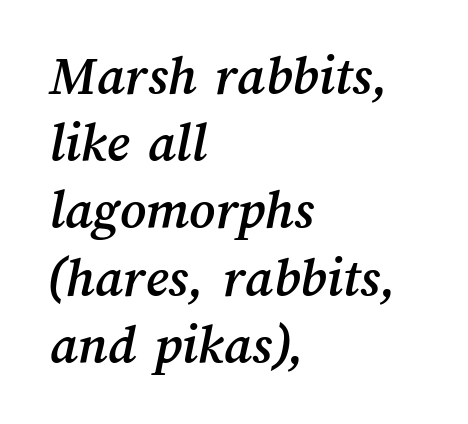
The image shows 56 px text type; set left-aligned, line spacing 1.2x, normal letter spacing, not underlined; medium stroke contrast and a medium x-height.
